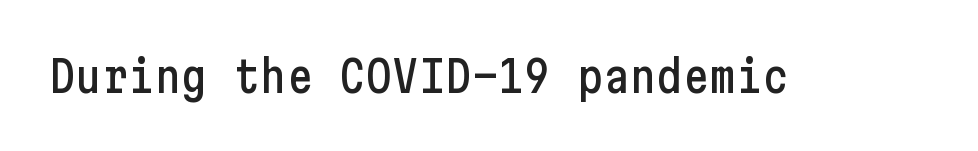
Q: Is the text italic (slanted)? A: No, it is upright.
Q: Is the typeface a serif or a sans-serif typeface? A: Sans-serif.
Q: Is the text underlined? A: No.
Q: Is the spacing between letters normal or unusually wide? A: Normal.
Q: Width (condensed, normal, or wide)? A: Condensed.
Q: Stroke contrast? A: Low.
Q: x-height? A: Medium.
